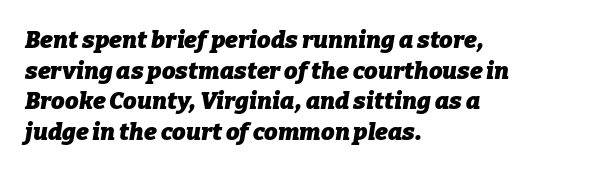
The image shows 24 px bold type, italic (leaning right); set left-aligned, normal line spacing (1.28x), normal letter spacing, not underlined.
